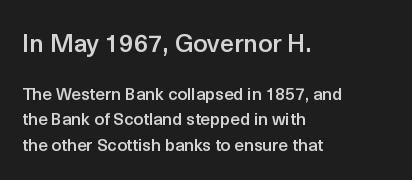
The image shows 25 px text type, upright; set left-aligned, normal line spacing (1.51x), normal letter spacing, not underlined; the first (top) block is 1.47x larger.
